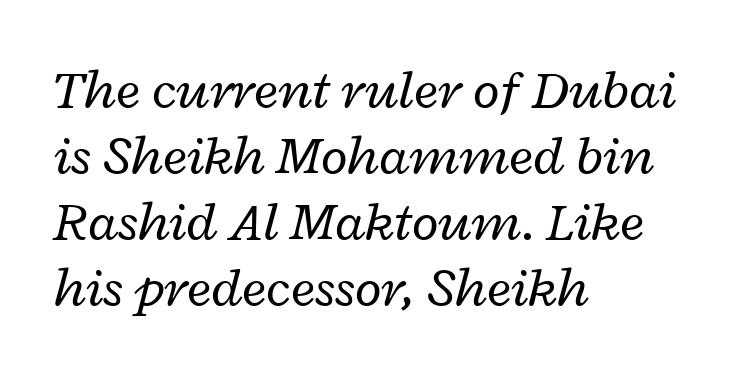
The image shows 55 px regular-weight, wide type, italic (leaning right); set left-aligned, line spacing 1.2x, normal letter spacing, not underlined; low stroke contrast and a medium x-height.
